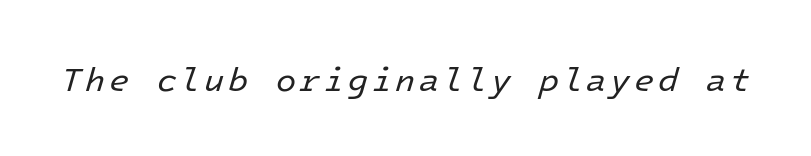
The image shows 33 px regular-weight type, italic (leaning right); set not underlined; low stroke contrast and a medium x-height.
